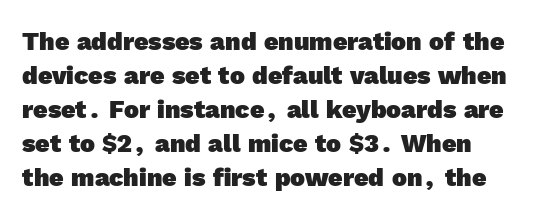
The image shows 25 px bold type; set normal line spacing (1.36x), normal letter spacing, not underlined.
